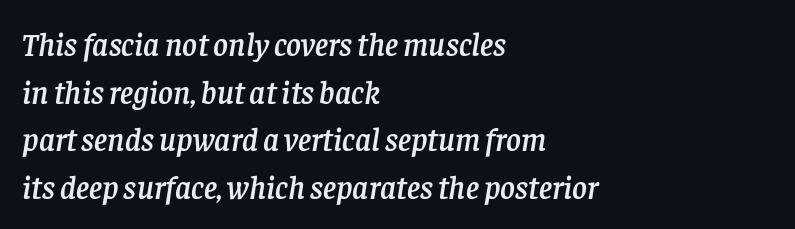
Q: Is the text italic (slanted)? A: Yes, it leans right by about 8 degrees.
Q: Is the typeface a serif or a sans-serif typeface? A: Serif.
Q: Is the text underlined? A: No.
Q: How is the paragraph aligned? A: Left-aligned.
Q: Is the spacing between letters normal or unusually wide? A: Normal.
Q: Is the spacing between lines tight, normal or loose? A: Normal.
Q: Width (condensed, normal, or wide)? A: Normal.
Q: Stroke contrast? A: Low.
Q: x-height? A: Large.
Q: Monospaced? A: No.
